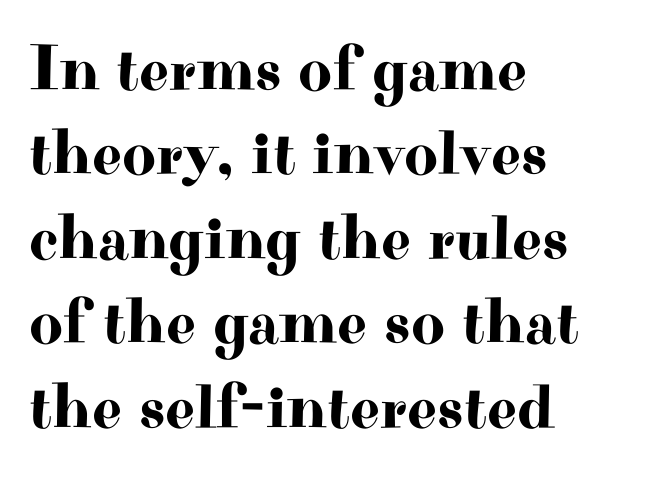
{"serif": "yes", "italic": "no", "width": "wide", "stroke_contrast": "high", "x_height": "small", "monospaced": "no", "underline": "no", "align": "left", "line_spacing": "normal", "line_spacing_ratio": 1.3, "letter_spacing": "normal", "letter_spacing_em": 0.0, "glyph_px": 65}
